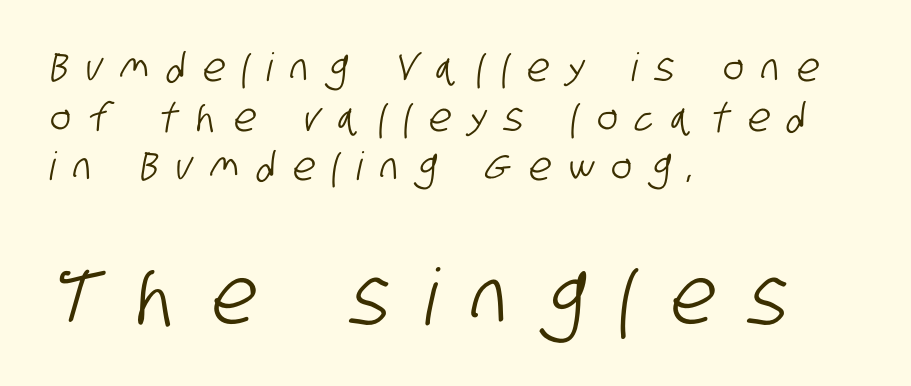
{"serif": "no", "width": "condensed", "stroke_contrast": "low", "x_height": "large", "monospaced": "no", "underline": "no", "align": "left", "line_spacing": "normal", "line_spacing_ratio": 1.27, "letter_spacing": "wide", "letter_spacing_em": 0.46, "larger_block": "second", "size_ratio": 2.0, "glyph_px": 78}
